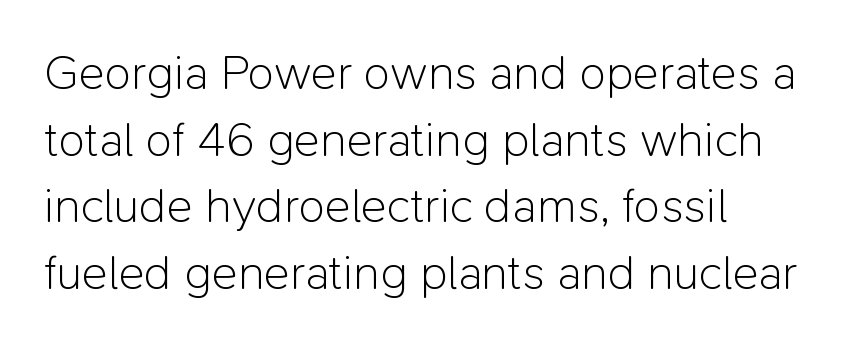
{"serif": "no", "italic": "no", "bold": "no", "weight": "light", "width": "normal", "stroke_contrast": "low", "x_height": "medium", "monospaced": "no", "underline": "no", "align": "left", "line_spacing": "normal", "line_spacing_ratio": 1.36, "letter_spacing": "normal", "letter_spacing_em": 0.0, "glyph_px": 49}
